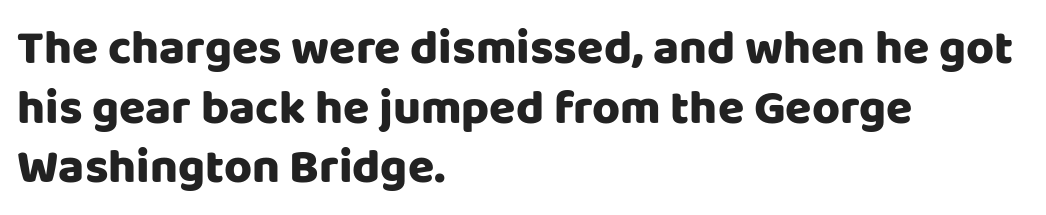
The image shows 48 px sans-serif type, upright; set left-aligned, line spacing 1.24x, normal letter spacing, not underlined; low stroke contrast and a large x-height.
